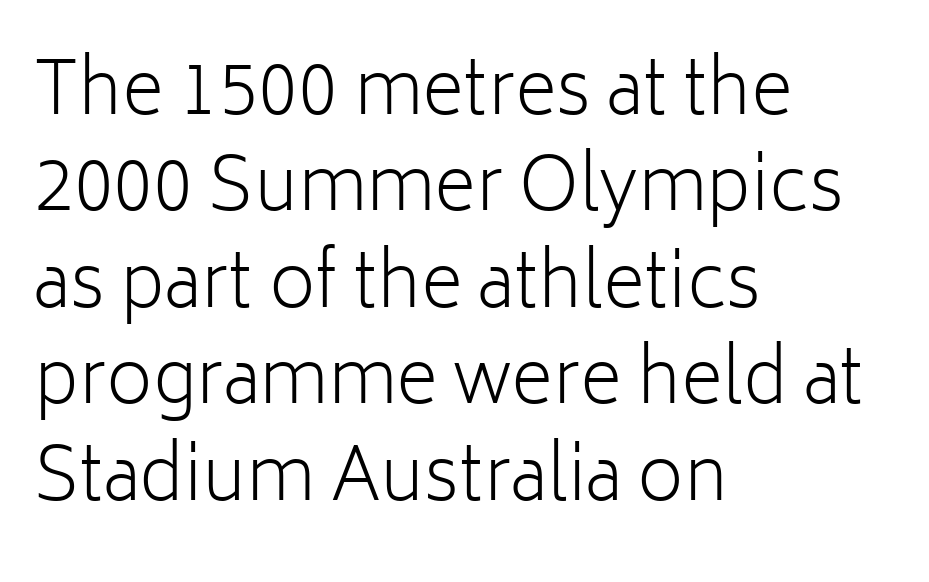
The image shows 72 px light sans-serif type, upright; set left-aligned, normal line spacing (1.34x), normal letter spacing, not underlined; low stroke contrast and a medium x-height.
